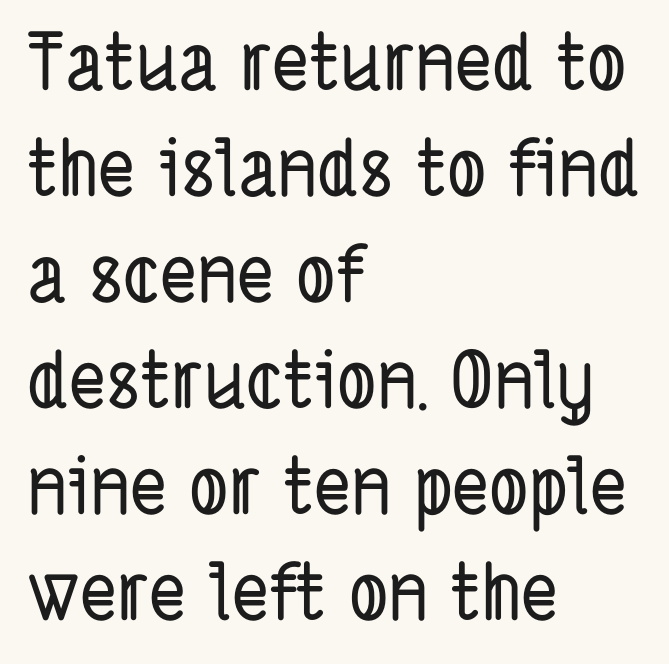
Q: Is the typeface a serif or a sans-serif typeface? A: Sans-serif.
Q: Is the text underlined? A: No.
Q: How is the paragraph aligned? A: Left-aligned.
Q: Is the spacing between letters normal or unusually wide? A: Normal.
Q: Is the spacing between lines tight, normal or loose? A: Normal.
Q: Width (condensed, normal, or wide)? A: Condensed.
Q: Stroke contrast? A: Low.
Q: x-height? A: Medium.
Q: Monospaced? A: No.
